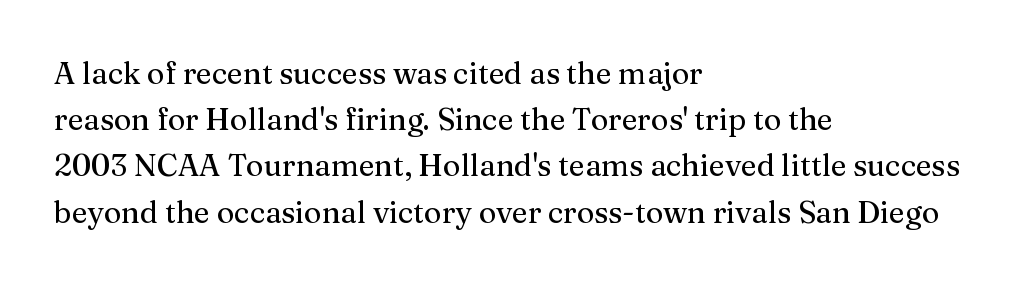
Q: Is the text italic (slanted)? A: No, it is upright.
Q: Is the typeface a serif or a sans-serif typeface? A: Serif.
Q: Is the text underlined? A: No.
Q: How is the paragraph aligned? A: Left-aligned.
Q: Is the spacing between letters normal or unusually wide? A: Normal.
Q: Is the spacing between lines tight, normal or loose? A: Normal.
Q: Width (condensed, normal, or wide)? A: Normal.
Q: Stroke contrast? A: Medium.
Q: x-height? A: Medium.
Q: Monospaced? A: No.
